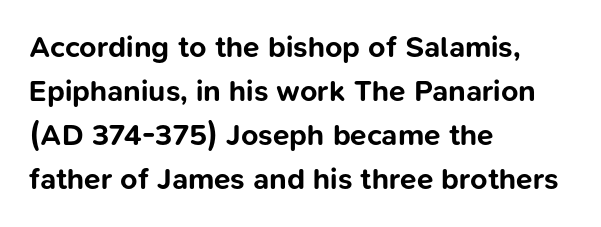
Only glyphs here, with clear space below each row. Compared with typical body copy, the letter spacing here is the same. In terms of weight, the rendering is a true, heavy bold. Does the type have serifs? No, each stem ends abruptly. The letters stand upright; this is a roman face.
